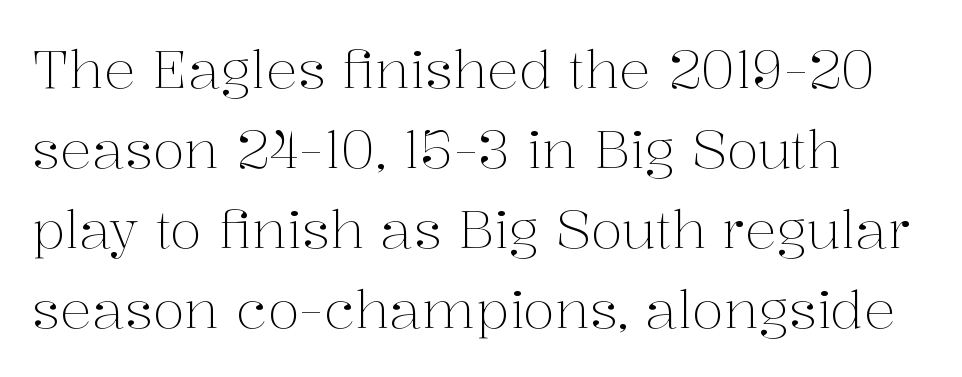
{"serif": "yes", "italic": "no", "bold": "no", "weight": "light", "width": "normal", "stroke_contrast": "medium", "x_height": "medium", "monospaced": "no", "underline": "no", "line_spacing": "normal", "line_spacing_ratio": 1.51, "letter_spacing": "normal", "letter_spacing_em": 0.0, "glyph_px": 53}
